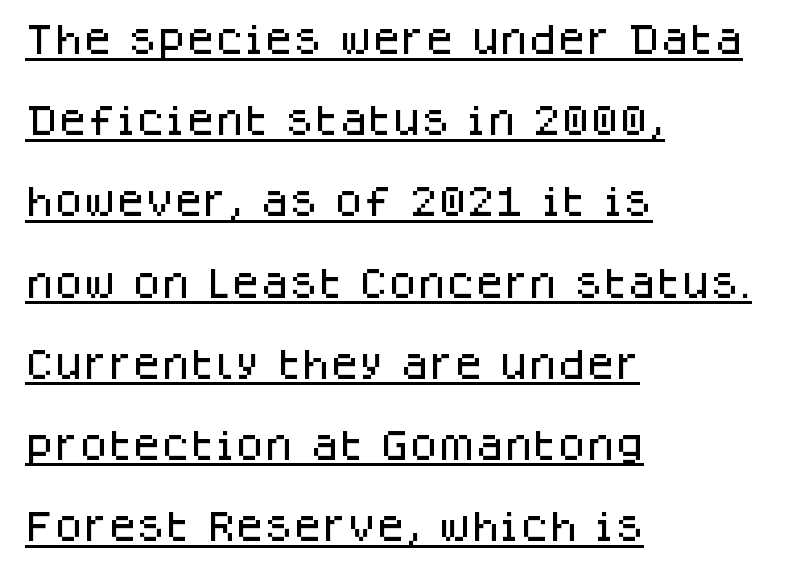
Q: Is the text italic (slanted)? A: No, it is upright.
Q: Is the typeface a serif or a sans-serif typeface? A: Sans-serif.
Q: Is the text underlined? A: Yes.
Q: How is the paragraph aligned? A: Left-aligned.
Q: Is the spacing between letters normal or unusually wide? A: Normal.
Q: Is the spacing between lines tight, normal or loose? A: Loose.
Q: Width (condensed, normal, or wide)? A: Normal.
Q: Stroke contrast? A: Low.
Q: x-height? A: Large.
Q: Monospaced? A: No.
